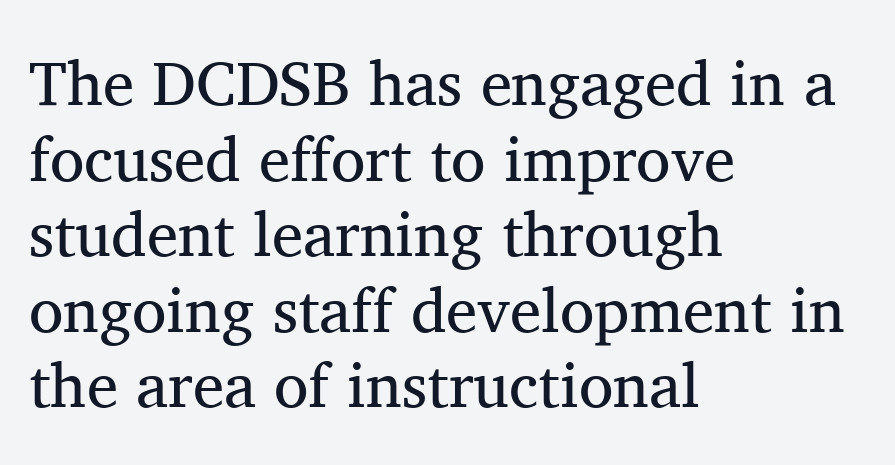
The image shows 63 px regular-weight serif type, upright; set left-aligned, line spacing 1.2x, normal letter spacing, not underlined; medium stroke contrast and a medium x-height.
